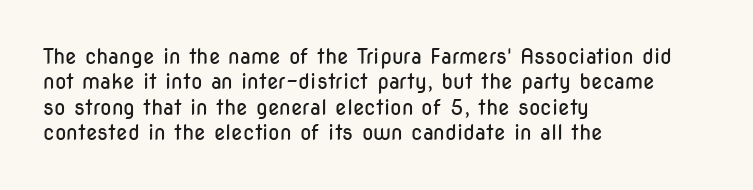
A bare baseline throughout the passage. Line beginnings align vertically; line endings do not. This sample uses plain, unmodified letter spacing. Posture: straight, roman, zero tilt. Is this a heavy cut? Hardly; it is regular or lighter.
